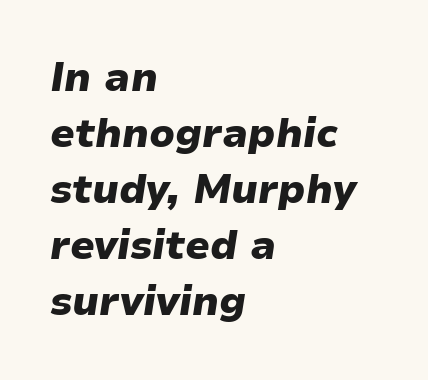
{"italic": "yes", "lean": "right", "slant_degrees": 9, "bold": "yes", "weight": "heavy", "width": "normal", "stroke_contrast": "low", "x_height": "medium", "monospaced": "no", "underline": "no", "align": "left", "line_spacing": "normal", "line_spacing_ratio": 1.4, "letter_spacing": "normal", "letter_spacing_em": 0.0, "glyph_px": 40}
